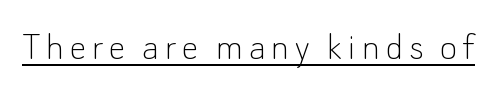
Q: Is the text bold? A: No.
Q: Is the text italic (slanted)? A: No, it is upright.
Q: Is the typeface a serif or a sans-serif typeface? A: Sans-serif.
Q: Is the text underlined? A: Yes.
Q: Width (condensed, normal, or wide)? A: Normal.
Q: Stroke contrast? A: Low.
Q: x-height? A: Small.
Q: Monospaced? A: No.
